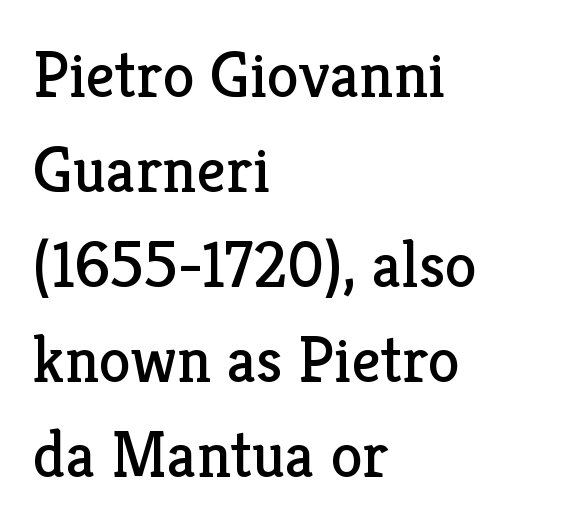
{"serif": "yes", "italic": "no", "bold": "no", "weight": "regular", "width": "normal", "stroke_contrast": "low", "x_height": "medium", "monospaced": "no", "underline": "no", "align": "left", "line_spacing": "normal", "line_spacing_ratio": 1.46, "letter_spacing": "normal", "letter_spacing_em": 0.0, "glyph_px": 65}
